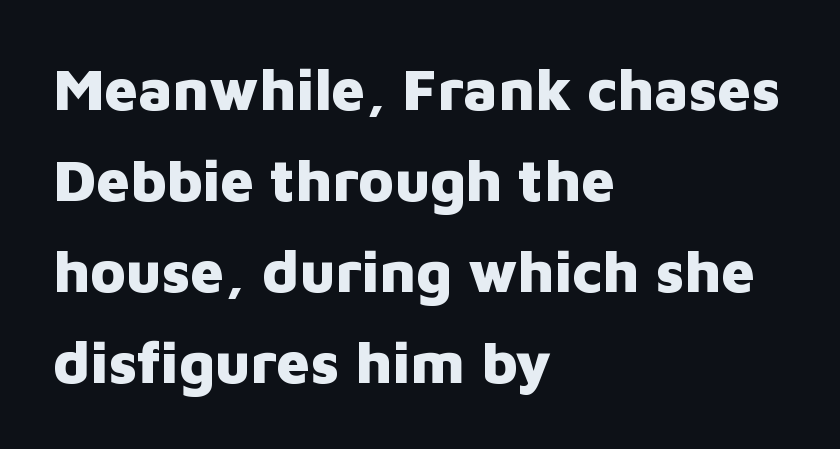
Q: Is the text bold? A: Yes.
Q: Is the text italic (slanted)? A: No, it is upright.
Q: Is the typeface a serif or a sans-serif typeface? A: Sans-serif.
Q: Is the text underlined? A: No.
Q: How is the paragraph aligned? A: Left-aligned.
Q: Is the spacing between letters normal or unusually wide? A: Normal.
Q: Is the spacing between lines tight, normal or loose? A: Normal.
Q: Width (condensed, normal, or wide)? A: Normal.
Q: Stroke contrast? A: Low.
Q: x-height? A: Medium.
Q: Monospaced? A: No.
